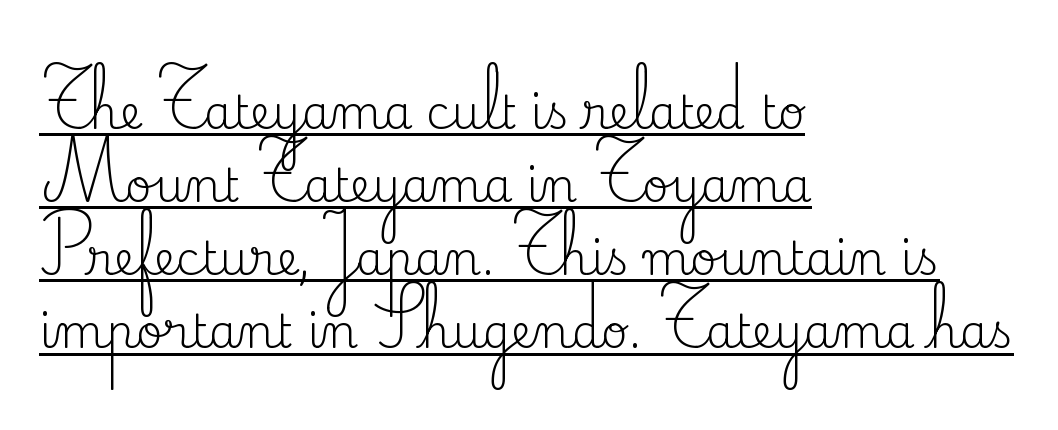
Q: Is the text bold? A: No.
Q: Is the text italic (slanted)? A: No, it is upright.
Q: Is the typeface a serif or a sans-serif typeface? A: Serif.
Q: Is the text underlined? A: Yes.
Q: How is the paragraph aligned? A: Left-aligned.
Q: Is the spacing between letters normal or unusually wide? A: Normal.
Q: Is the spacing between lines tight, normal or loose? A: Normal.
Q: Width (condensed, normal, or wide)? A: Normal.
Q: Stroke contrast? A: Medium.
Q: x-height? A: Small.
Q: Monospaced? A: No.
